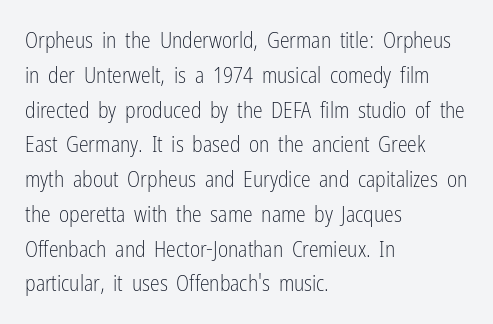
The image shows 22 px text type, upright; set left-aligned, normal line spacing (1.58x), normal letter spacing, not underlined.
